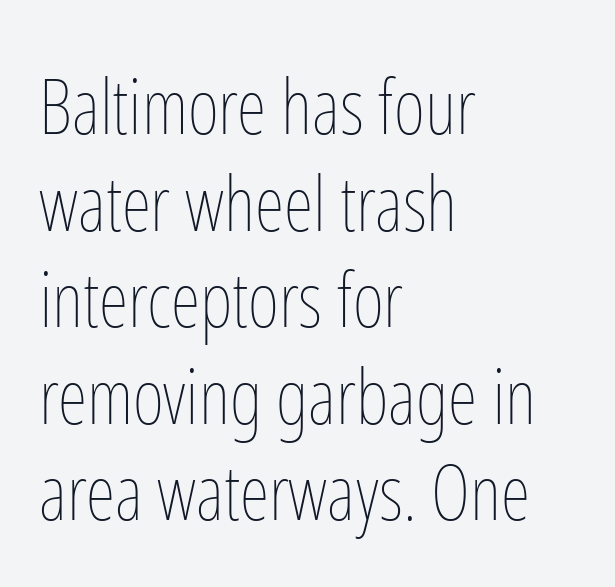
Every row of glyphs begins at an identical x-position on the left. Interline gaps are of average width in this sample. You could not count columns in this text — the font is proportionally spaced. The baseline area is clear.
